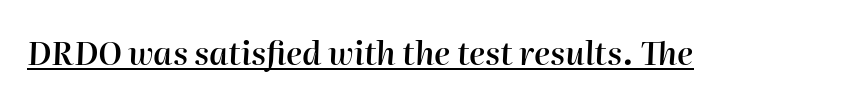
How heavy is the stroke? Medium-heavy — a semibold, shy of bold. You could not count columns in this text — the font is proportionally spaced. The rendering keeps characters at their native spacing. Designer's note — italics engaged.
